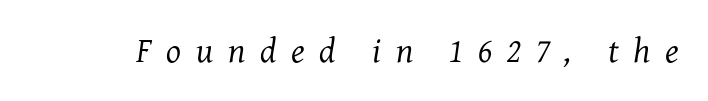
Q: Is the text bold? A: No.
Q: Is the text italic (slanted)? A: Yes, it leans right by about 7 degrees.
Q: Is the typeface a serif or a sans-serif typeface? A: Serif.
Q: Is the text underlined? A: No.
Q: Is the spacing between letters normal or unusually wide? A: Unusually wide.
Q: Width (condensed, normal, or wide)? A: Normal.
Q: Stroke contrast? A: Medium.
Q: x-height? A: Medium.
Q: Monospaced? A: No.
